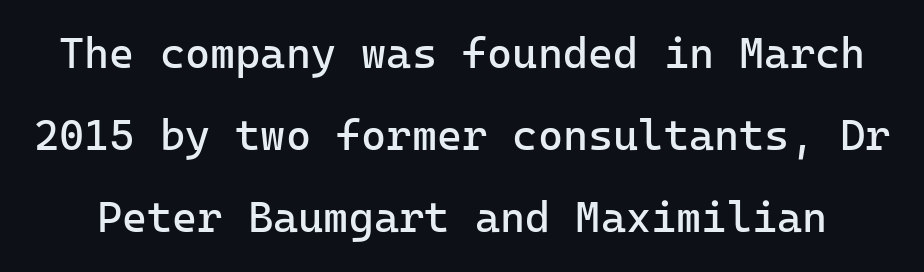
The image shows 43 px regular-weight sans-serif type, upright, monospaced; set loose line spacing (1.91x), normal letter spacing, not underlined; low stroke contrast and a medium x-height.
